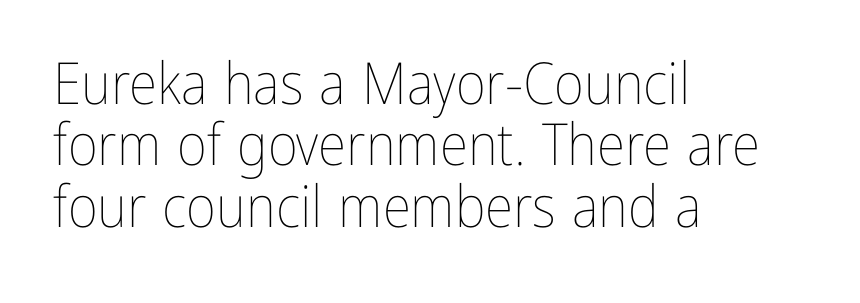
The image shows 58 px thin, condensed type, upright; set left-aligned, tight line spacing (1.06x), normal letter spacing, not underlined; low stroke contrast and a medium x-height.
